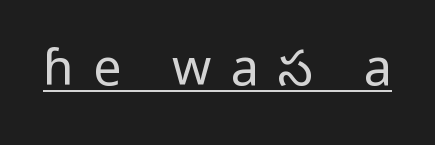
The image shows 50 px light sans-serif type, upright; set unusually wide letter spacing (+0.38 em), underlined; low stroke contrast and a medium x-height.
